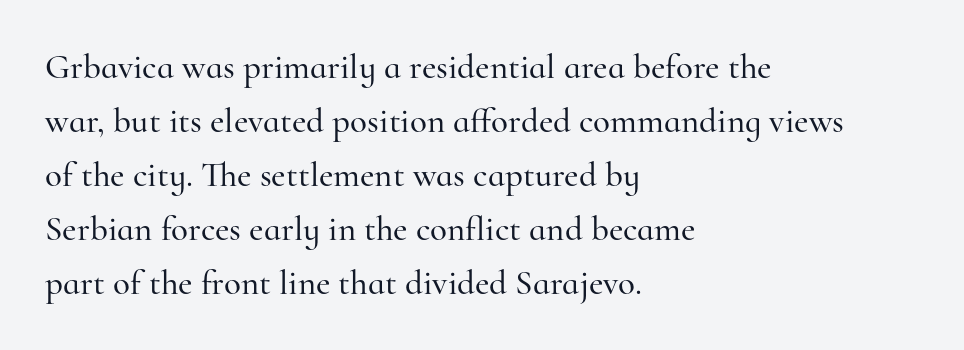
Letterform terminals end in serifs throughout the passage. There is no visible air inserted between adjacent glyphs. The compositor pushed each line to the left boundary. Successive baselines arrive at the customary interval. These lines were composed using upright roman letters.
